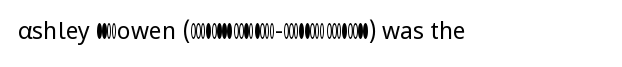
The type is set solid horizontally, with unmodified tracking. Words float on clear page, feet unadorned. A quiet, ordinary-to-light weight characterises the typeface. The type sits square on the baseline with zero lean.
